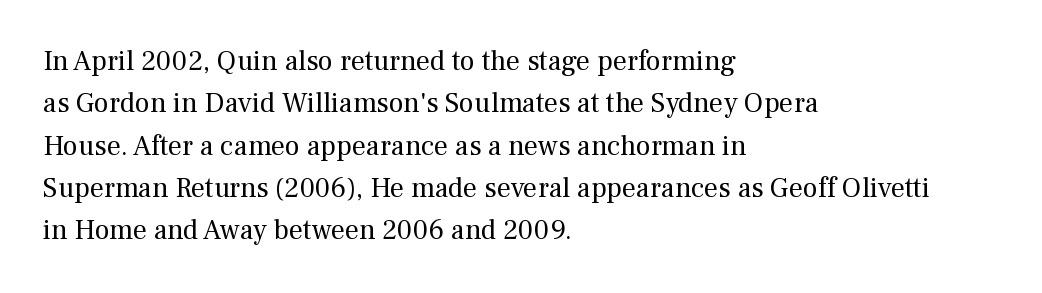
{"serif": "yes", "italic": "no", "bold": "no", "weight": "regular", "width": "normal", "stroke_contrast": "medium", "x_height": "medium", "monospaced": "no", "underline": "no", "align": "left", "line_spacing": "normal", "line_spacing_ratio": 1.51, "letter_spacing": "normal", "letter_spacing_em": 0.0, "glyph_px": 28}
